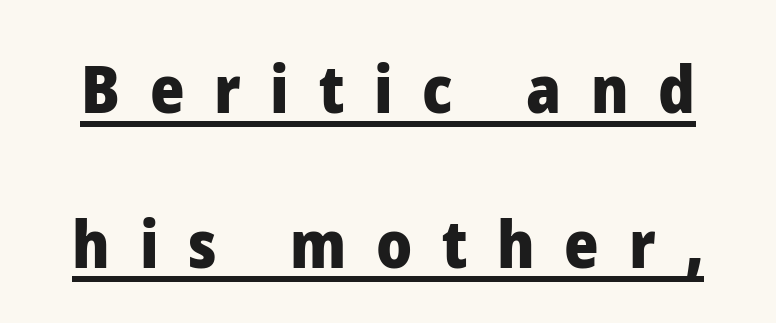
The image shows 66 px heavy sans-serif type, upright; set loose line spacing (2.35x), unusually wide letter spacing (+0.45 em), underlined; low stroke contrast and a medium x-height.
